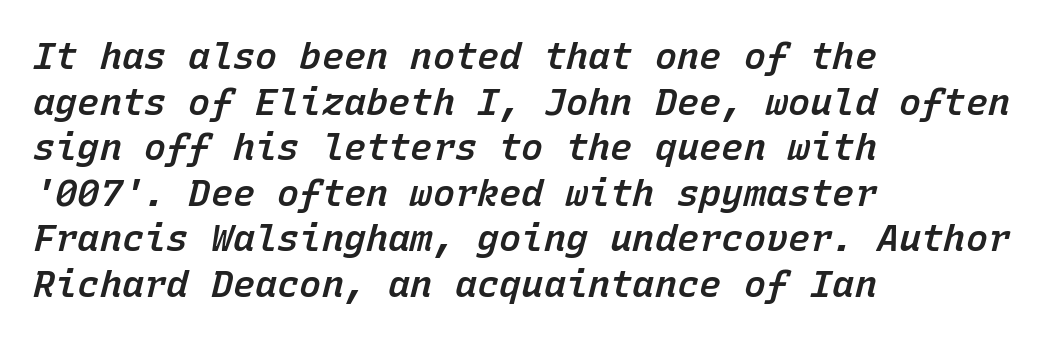
Q: Is the text bold? A: Semi-bold.
Q: Is the text italic (slanted)? A: Yes, it leans right by about 15 degrees.
Q: Is the text underlined? A: No.
Q: How is the paragraph aligned? A: Left-aligned.
Q: Is the spacing between letters normal or unusually wide? A: Normal.
Q: Width (condensed, normal, or wide)? A: Normal.
Q: Stroke contrast? A: Low.
Q: x-height? A: Medium.
Q: Monospaced? A: Yes.
